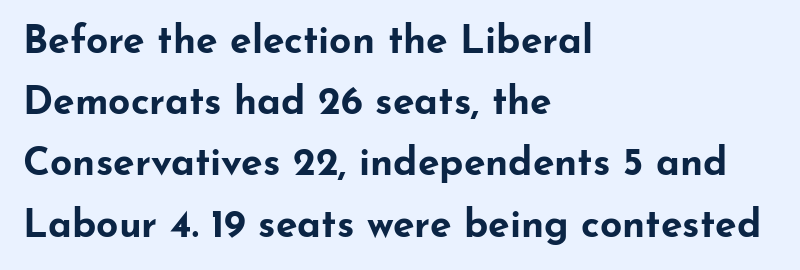
Students, note that the glyphs here touch the page at normal intervals. Letters rest on an invisible, unmarked baseline. A typesetter would call this leading conventional body-copy spacing. The rag falls on the right side of this text block. Examine the stroke ends and you'll find no serifs. It's the straight-up-and-down kind of type.
